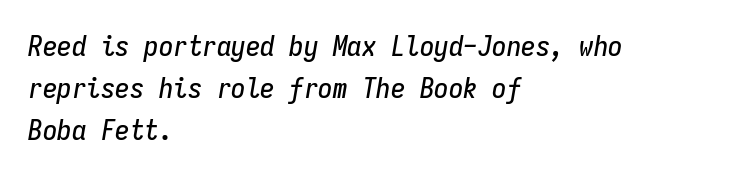
{"italic": "yes", "lean": "right", "slant_degrees": 9, "width": "condensed", "stroke_contrast": "low", "x_height": "medium", "monospaced": "yes", "underline": "no", "align": "left", "line_spacing": "normal", "line_spacing_ratio": 1.45, "letter_spacing": "normal", "letter_spacing_em": 0.0, "glyph_px": 29}
